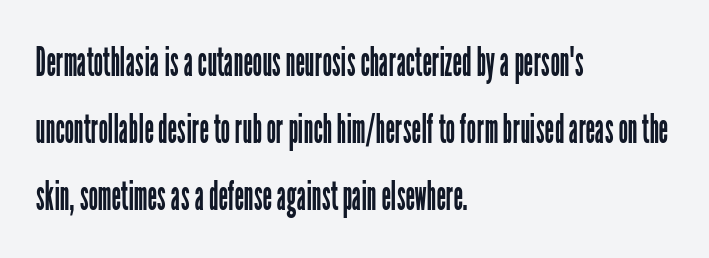
The letters carry no serifs — their stems end cleanly without finishing strokes. Teacher's note: observe the even left margin — that is flush-left alignment. How would I describe the line gaps? Plain and ordinary. Descender tails drop into unmarked territory. The tracking reads as untouched default to a designer's eye. These lines are rendered in a variable-pitch font.
